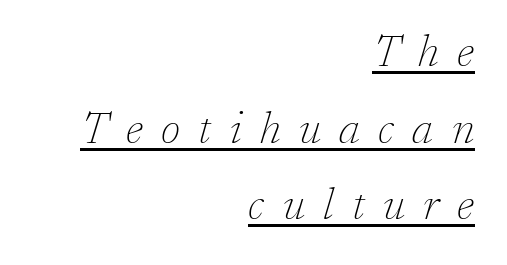
Tall strokes in this sample are angled rather than plumb. A baseline rule has been typeset under these characters. The font is comparable to plain body text, perhaps lighter. This sample uses a serif face. These lines are rendered in a variable-pitch font.
